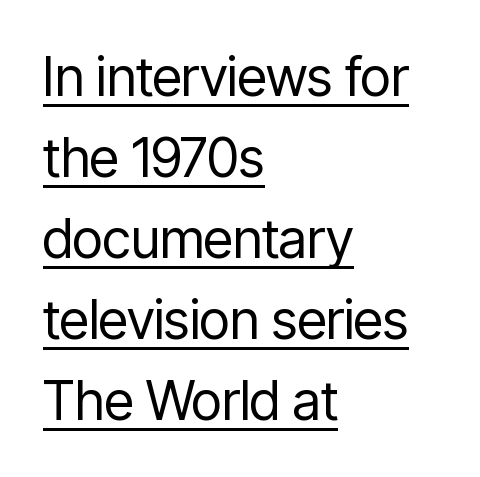
The image shows 54 px regular-weight, condensed sans-serif type, upright; set left-aligned, normal line spacing (1.5x), normal letter spacing, underlined; low stroke contrast and a medium x-height.
